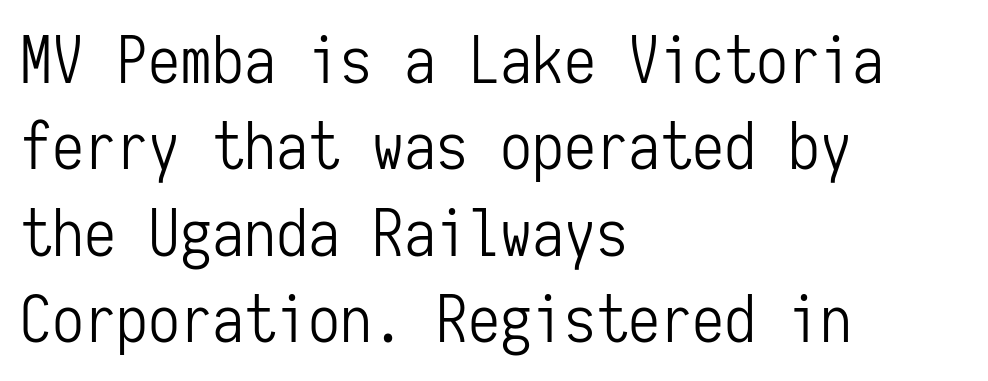
The image shows 64 px light, condensed sans-serif type, upright, monospaced; set left-aligned, normal line spacing (1.35x), normal letter spacing, not underlined; low stroke contrast and a medium x-height.
